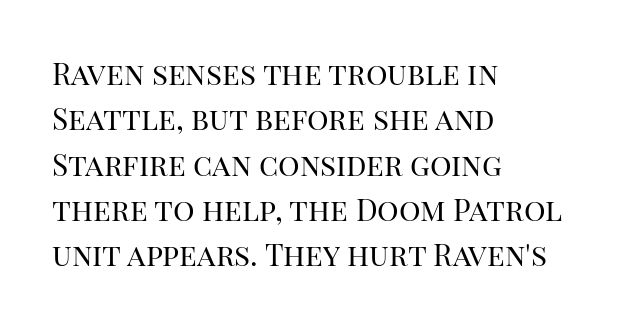
The image shows 30 px regular-weight serif type, upright; set left-aligned, normal line spacing (1.51x), normal letter spacing, not underlined; high stroke contrast and a large x-height.
